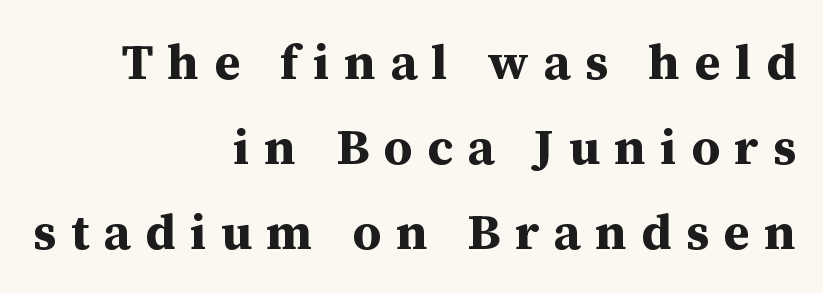
The image shows 50 px bold serif type, upright; set right-aligned, normal line spacing (1.7x), unusually wide letter spacing (+0.29 em), not underlined; medium stroke contrast and a medium x-height.
